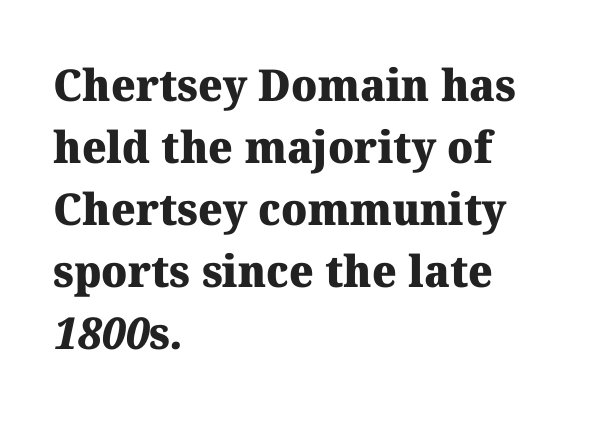
Q: Is the text bold? A: Yes.
Q: Is the typeface a serif or a sans-serif typeface? A: Serif.
Q: Is the text underlined? A: No.
Q: How is the paragraph aligned? A: Left-aligned.
Q: Is the spacing between letters normal or unusually wide? A: Normal.
Q: Is the spacing between lines tight, normal or loose? A: Normal.
Q: Width (condensed, normal, or wide)? A: Normal.
Q: Stroke contrast? A: Medium.
Q: x-height? A: Medium.
Q: Monospaced? A: No.
